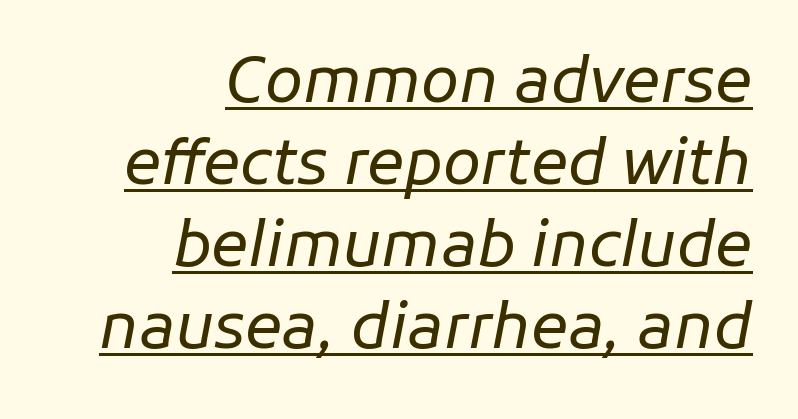
Decoration check: the copy is underlined. The passage shown stacks its lines at a standard gap. The typesetter chose a ragged-left arrangement here. A typesetter would mark this as italic. The passage shown has conventional tracking throughout.
